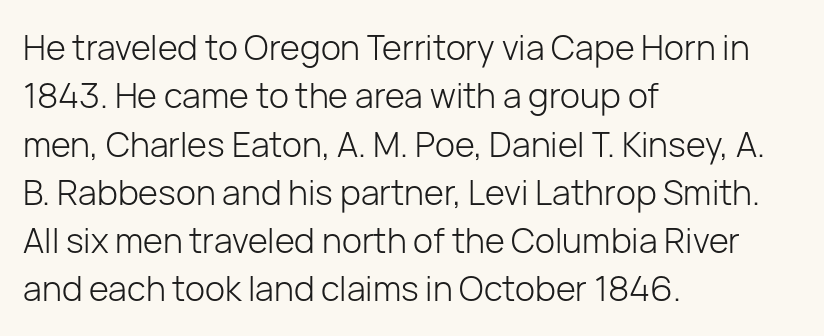
The letters advance in unequal steps, a hallmark of proportional type. Nope, no serifs anywhere on these letters. The letters sit at their default tracking, neither squeezed nor spread. Visually the block forms a straight wall on the left and a jagged coastline on the right. No italicization has been applied; the sample stays upright.
